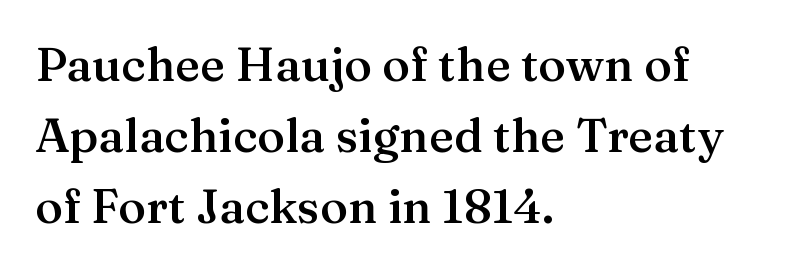
The image shows 47 px semibold serif type, upright; set left-aligned, normal line spacing (1.51x), normal letter spacing, not underlined; medium stroke contrast and a medium x-height.
